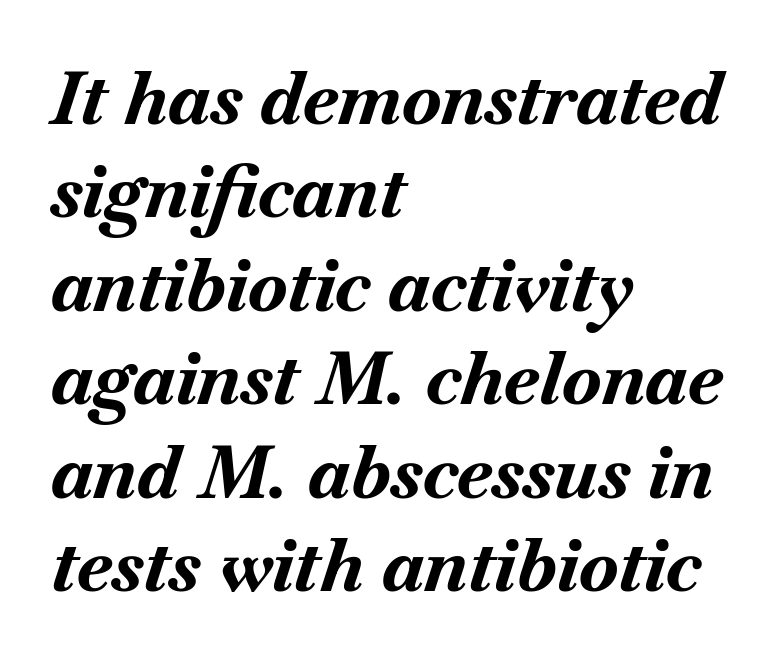
{"italic": "yes", "lean": "right", "slant_degrees": 18, "bold": "yes", "weight": "bold", "width": "normal", "stroke_contrast": "medium", "x_height": "small", "monospaced": "no", "underline": "no", "align": "left", "line_spacing": "normal", "line_spacing_ratio": 1.28, "letter_spacing": "normal", "letter_spacing_em": 0.0, "glyph_px": 73}
